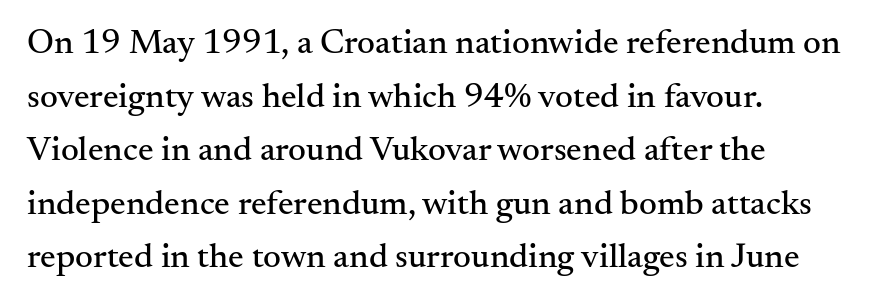
The image shows 35 px serif type, upright; set left-aligned, normal line spacing (1.53x), normal letter spacing, not underlined; medium stroke contrast and a small x-height.
